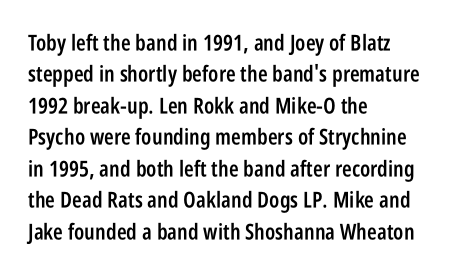
Successive baselines arrive at the customary interval. Horizontally, the lines are justified to the leading edge only. Short note: letters normally spaced. Emphasis by weight is partial: semibold. The gap between lines stays unmarked. Ordinary non-slanted type is in use.
